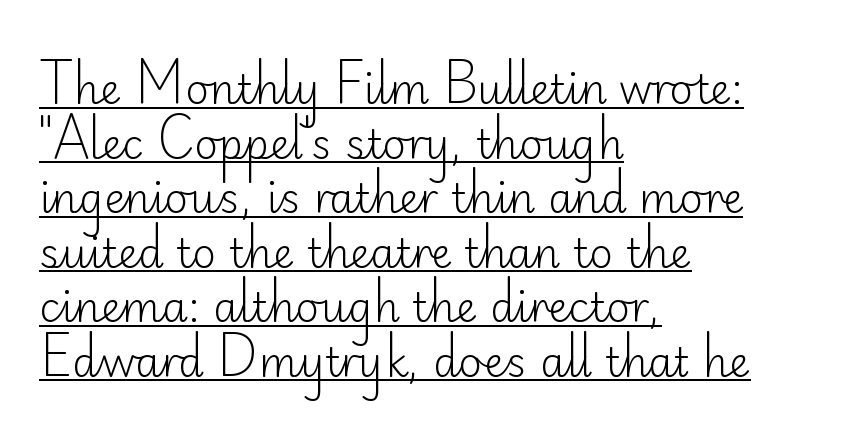
{"serif": "no", "italic": "no", "bold": "no", "weight": "light", "width": "normal", "stroke_contrast": "low", "x_height": "small", "monospaced": "no", "underline": "yes", "align": "left", "line_spacing": "normal", "line_spacing_ratio": 1.33, "letter_spacing": "normal", "letter_spacing_em": 0.0, "glyph_px": 41}
